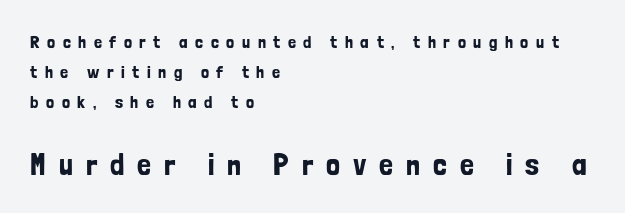
The image shows 31 px condensed sans-serif type, upright; set left-aligned, normal line spacing (1.67x), unusually wide letter spacing (+0.42 em), not underlined; the second (bottom) block is 1.72x larger; low stroke contrast and a medium x-height.
